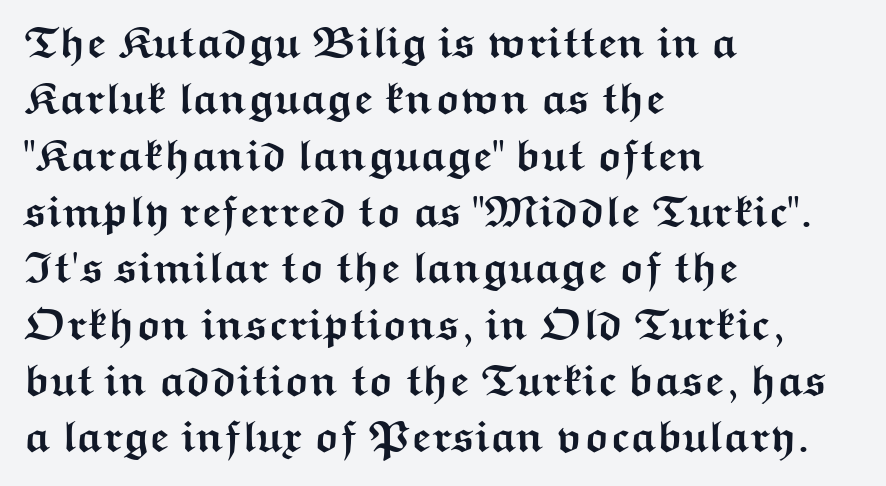
The image shows 44 px semibold, wide sans-serif type, upright; set left-aligned, normal line spacing (1.28x), normal letter spacing, not underlined; medium stroke contrast and a medium x-height.
